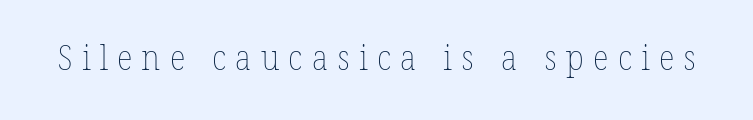
{"bold": "no", "weight": "thin", "width": "normal", "stroke_contrast": "low", "x_height": "medium", "monospaced": "no", "underline": "no", "letter_spacing": "wide", "letter_spacing_em": 0.27, "glyph_px": 34}
